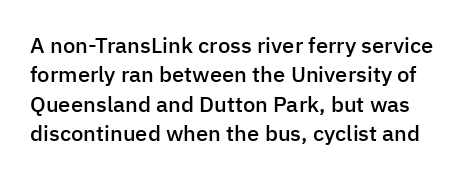
The image shows 22 px text type, upright; set normal line spacing (1.34x), normal letter spacing, not underlined.
